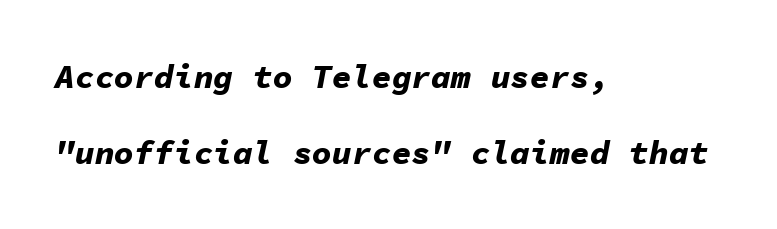
The image shows 33 px bold type, italic (leaning right), monospaced; set left-aligned, loose line spacing (2.29x), normal letter spacing, not underlined; low stroke contrast and a medium x-height.
